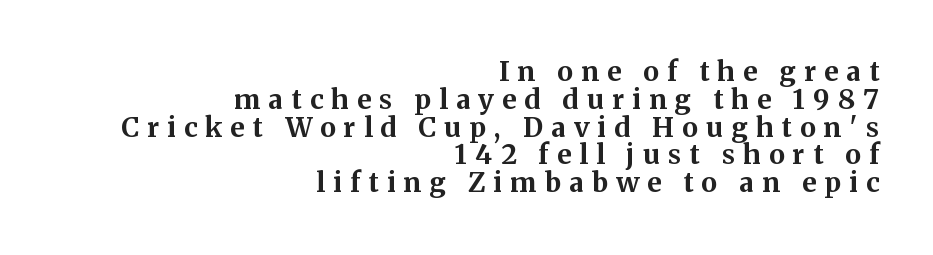
A roman cut, with each character standing at attention. The text block is weighted toward the right margin, trailing off unevenly leftward. Honestly, the rows look squashed on top of each other. Substantial extra tracking has been applied to these lines. Compared with an ordinary text face, these strokes are far heavier — a full bold.
